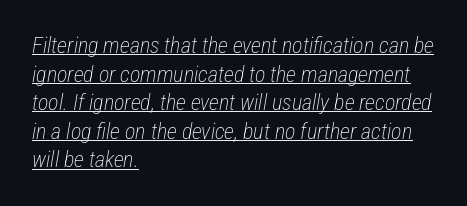
The image shows 22 px text type, italic (leaning right); set left-aligned, normal line spacing (1.3x), normal letter spacing, underlined.
